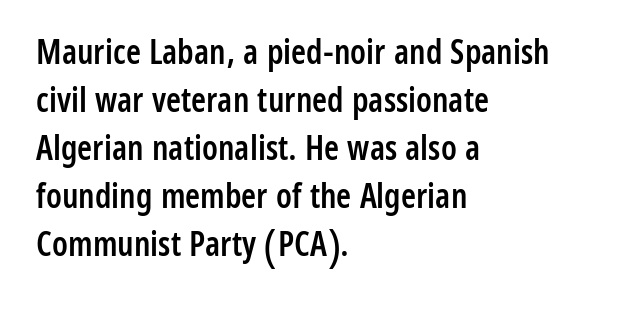
{"serif": "no", "italic": "no", "bold": "semi", "weight": "semibold", "width": "condensed", "stroke_contrast": "low", "x_height": "medium", "monospaced": "no", "underline": "no", "align": "left", "line_spacing": "normal", "line_spacing_ratio": 1.41, "letter_spacing": "normal", "letter_spacing_em": 0.0, "glyph_px": 34}
